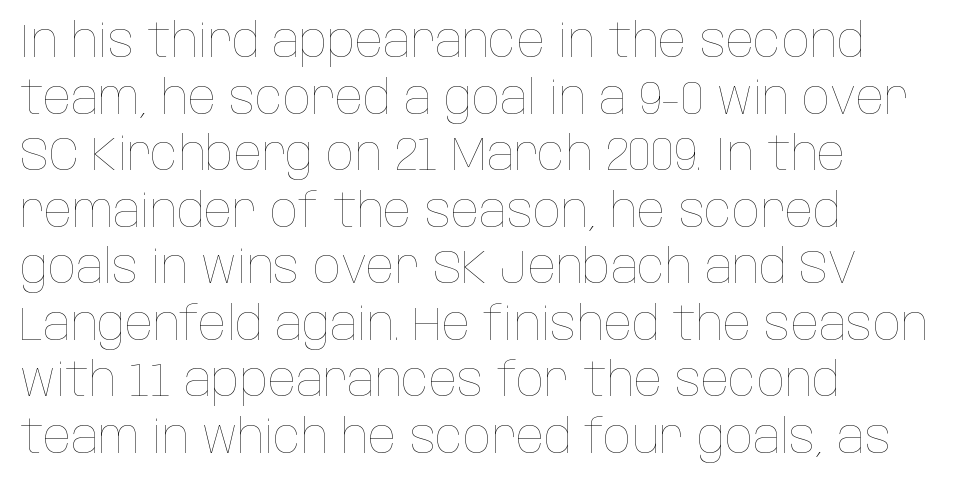
Q: Is the text bold? A: No.
Q: Is the text italic (slanted)? A: No, it is upright.
Q: Is the text underlined? A: No.
Q: How is the paragraph aligned? A: Left-aligned.
Q: Is the spacing between letters normal or unusually wide? A: Normal.
Q: Width (condensed, normal, or wide)? A: Condensed.
Q: Stroke contrast? A: Low.
Q: x-height? A: Large.
Q: Monospaced? A: No.
